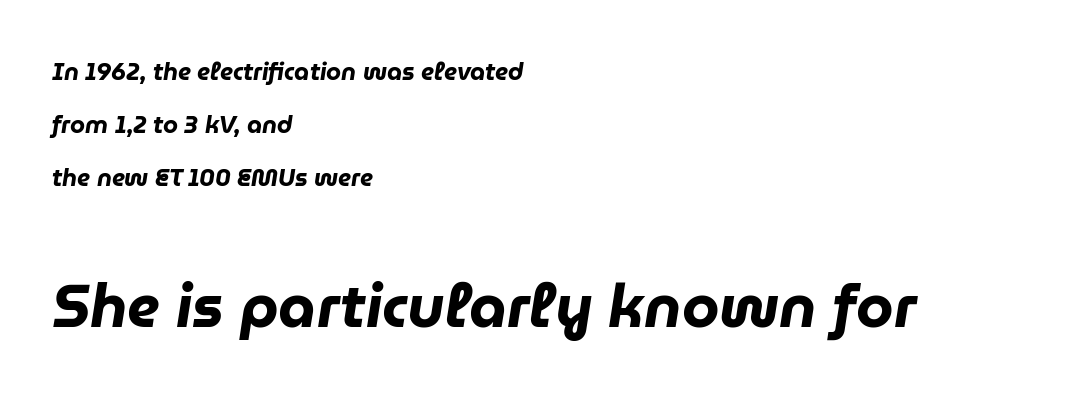
Think of a printed novel: that variable character pitch is what you see here. Typesetter's note: full bold, strokes at maximum text heaviness. You get the small type first, then a jump to larger type. Students, observe: this is what heavily led, spacious text looks like.
